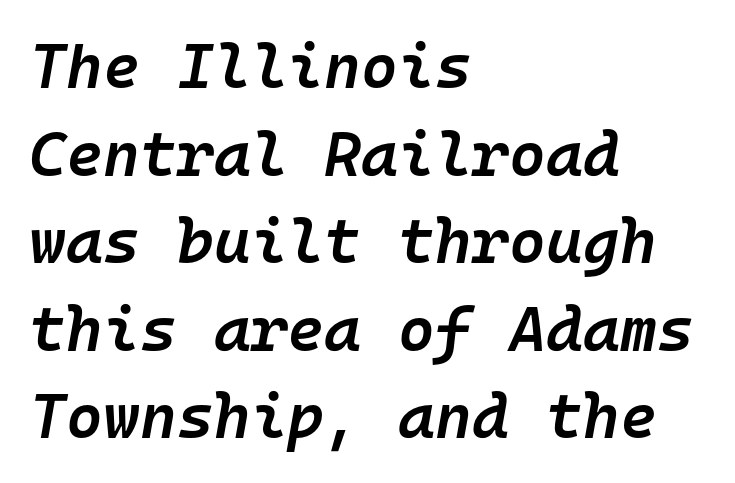
{"italic": "yes", "lean": "right", "slant_degrees": 10, "bold": "semi", "weight": "semibold", "width": "normal", "stroke_contrast": "low", "x_height": "medium", "monospaced": "yes", "underline": "no", "align": "left", "line_spacing": "normal", "line_spacing_ratio": 1.39, "letter_spacing": "normal", "letter_spacing_em": 0.0, "glyph_px": 63}
